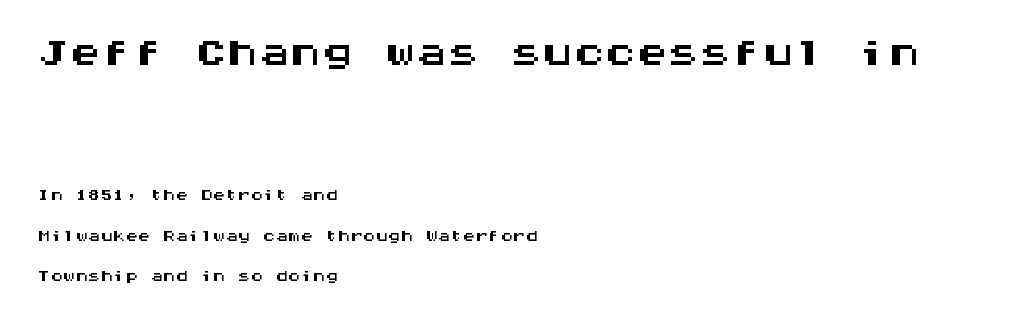
{"serif": "no", "italic": "no", "width": "wide", "stroke_contrast": "medium", "x_height": "large", "monospaced": "yes", "underline": "no", "align": "left", "line_spacing": "normal", "line_spacing_ratio": 1.62, "letter_spacing": "normal", "letter_spacing_em": 0.0, "larger_block": "first", "size_ratio": 2.52, "glyph_px": 63}
